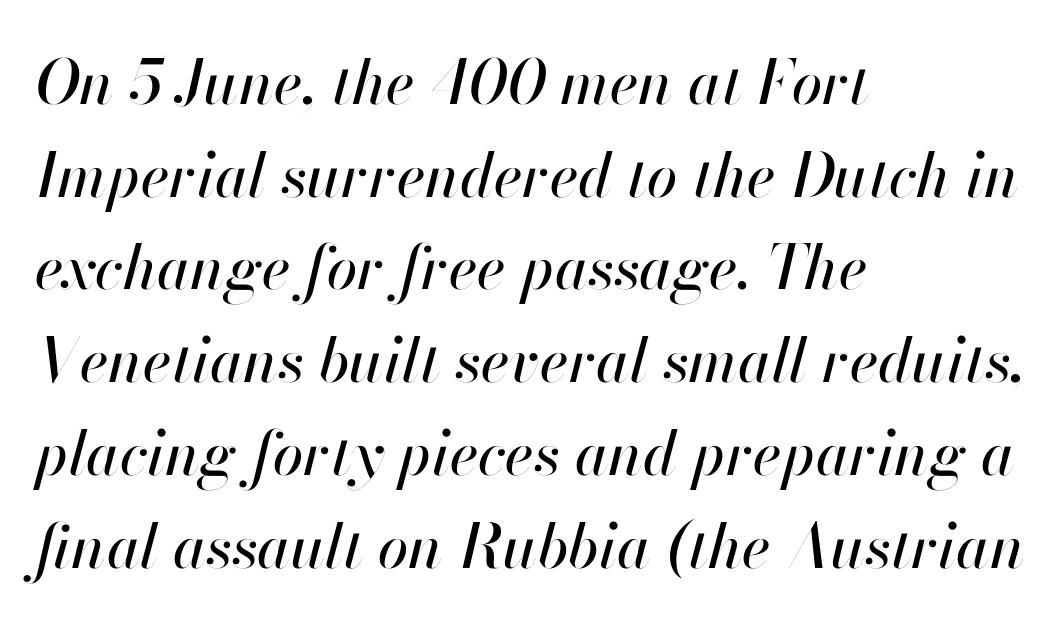
The line-height multiplier appears to be the usual default. The lettering tilts uniformly, giving the passage an italic look. Where is the straight margin? On the left. Students, note that the glyphs here touch the page at normal intervals. Here the designer chose a conventional face with non-uniform glyph widths.
